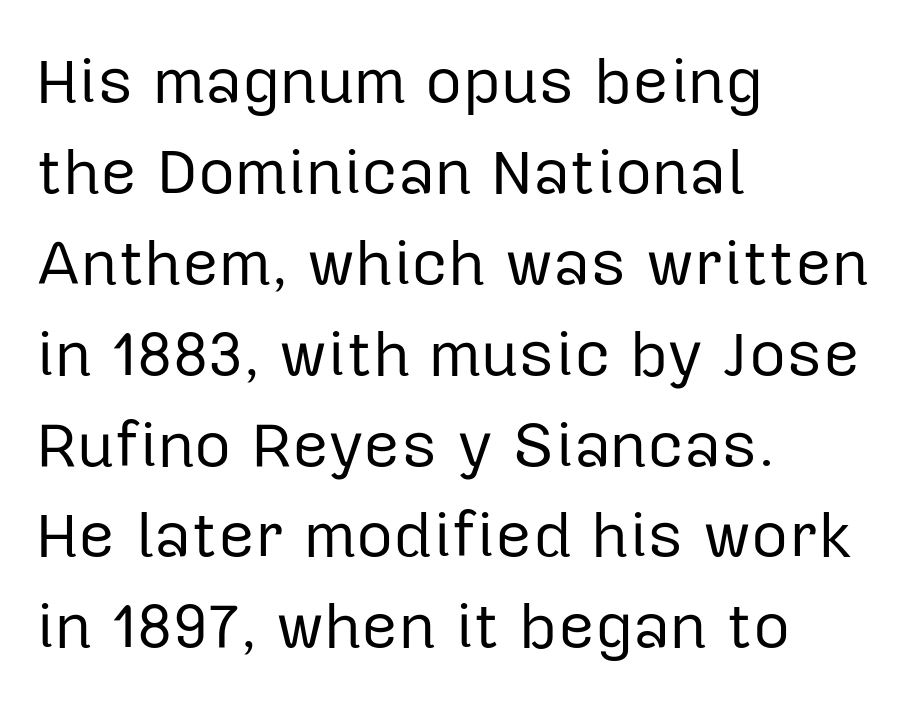
The image shows 64 px regular-weight sans-serif type, upright; set left-aligned, normal line spacing (1.42x), normal letter spacing, not underlined; low stroke contrast and a medium x-height.
